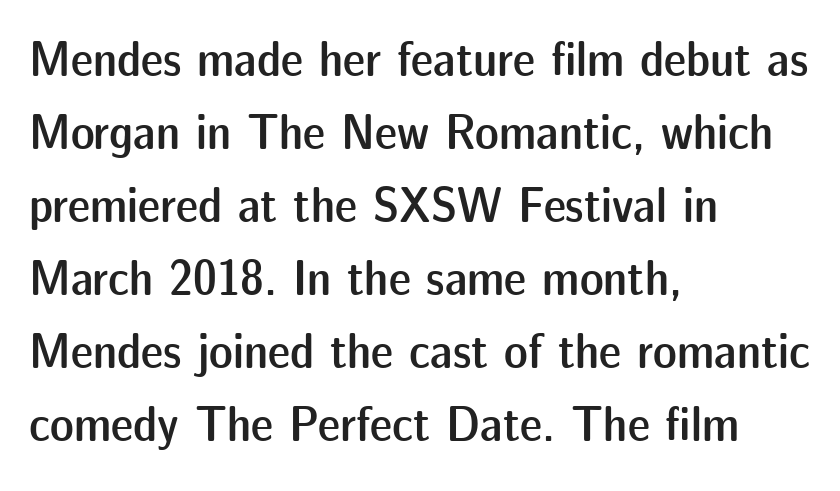
The image shows 50 px semibold sans-serif type, upright; set left-aligned, normal line spacing (1.46x), normal letter spacing, not underlined; low stroke contrast and a medium x-height.
